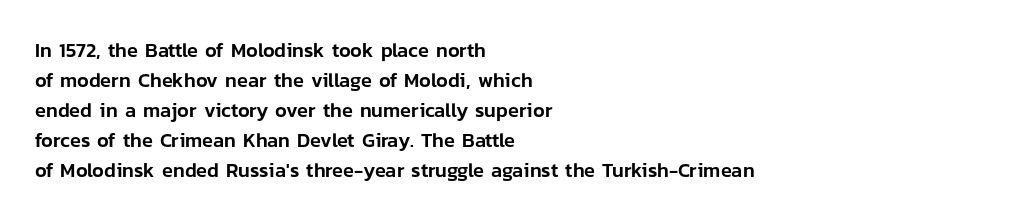
{"italic": "no", "underline": "no", "align": "left", "line_spacing": "normal", "line_spacing_ratio": 1.5, "letter_spacing": "normal", "letter_spacing_em": 0.0, "glyph_px": 20}
